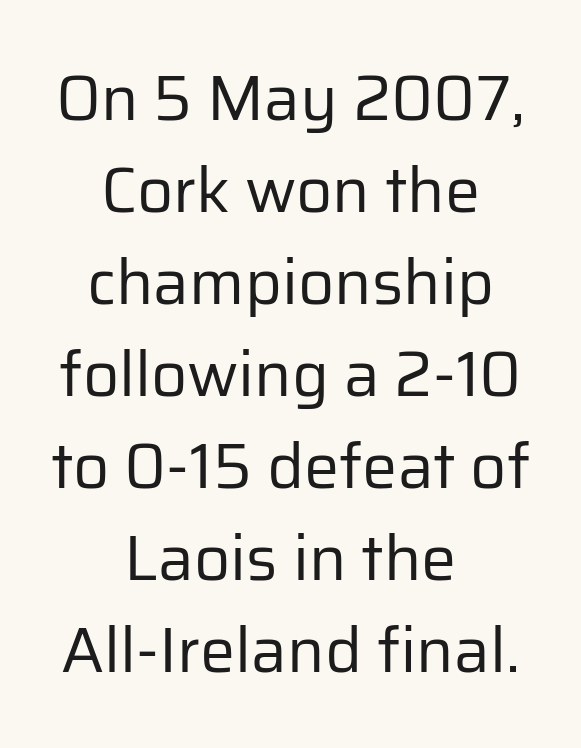
{"serif": "no", "italic": "no", "bold": "no", "weight": "regular", "width": "normal", "stroke_contrast": "low", "x_height": "medium", "monospaced": "no", "underline": "no", "align": "center", "line_spacing": "normal", "line_spacing_ratio": 1.46, "letter_spacing": "normal", "letter_spacing_em": 0.0, "glyph_px": 63}
